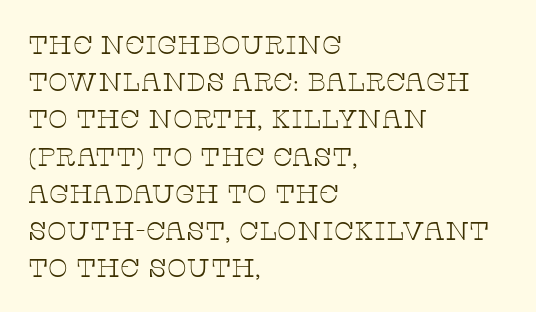
The rendering anchors every line to the left-hand side. A clean baseline with only descenders dipping below it. No chunkiness to these letters — they're not bold. Leading matches the norm, producing a regular column. Ascenders rise straight up at ninety degrees. Nobody touched the tracking dial on this one.
